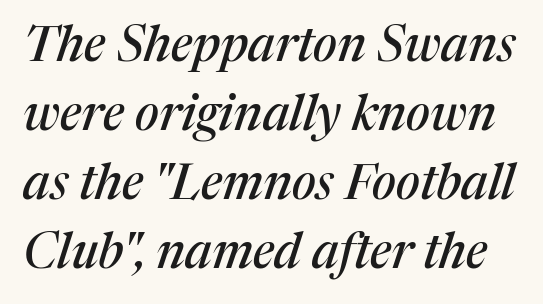
Q: Is the text italic (slanted)? A: Yes, it leans right by about 17 degrees.
Q: Is the typeface a serif or a sans-serif typeface? A: Serif.
Q: Is the text underlined? A: No.
Q: Is the spacing between letters normal or unusually wide? A: Normal.
Q: Is the spacing between lines tight, normal or loose? A: Normal.
Q: Width (condensed, normal, or wide)? A: Normal.
Q: Stroke contrast? A: Medium.
Q: x-height? A: Medium.
Q: Monospaced? A: No.
